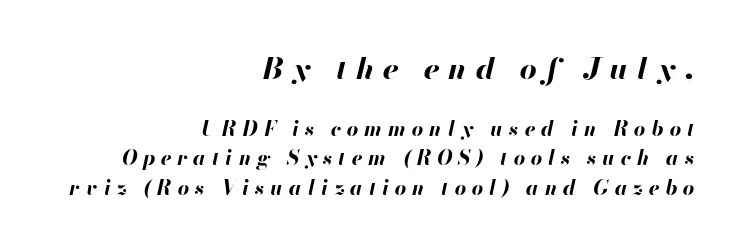
Q: Is the text bold? A: Yes.
Q: Is the text italic (slanted)? A: Yes, it leans right by about 13 degrees.
Q: Is the text underlined? A: No.
Q: How is the paragraph aligned? A: Right-aligned.
Q: Is the spacing between letters normal or unusually wide? A: Unusually wide.
Q: Is the spacing between lines tight, normal or loose? A: Normal.
Q: Which block of text is set in a larger size, the first (top) or the second (bottom)? A: The first (top) one.
Q: Width (condensed, normal, or wide)? A: Normal.
Q: Stroke contrast? A: High.
Q: x-height? A: Small.
Q: Monospaced? A: No.
